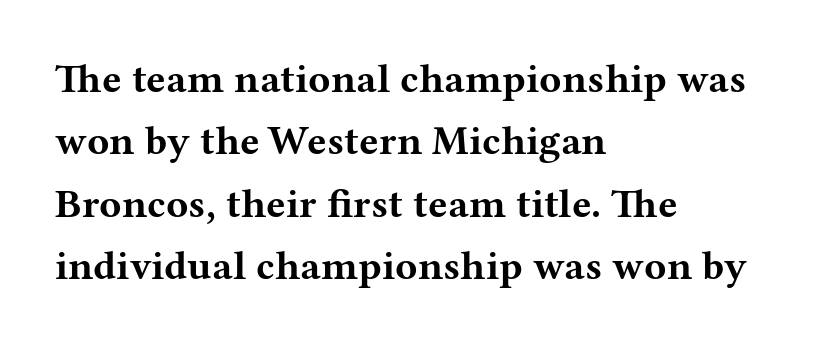
The image shows 41 px bold, wide serif type, upright; set left-aligned, normal line spacing (1.52x), normal letter spacing, not underlined; medium stroke contrast and a medium x-height.
